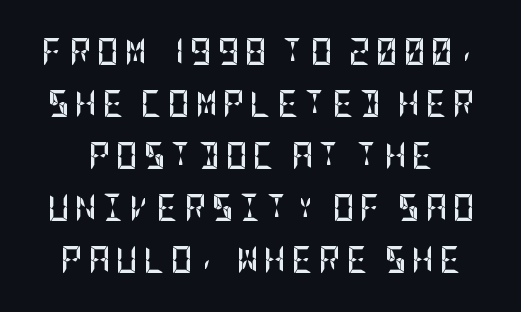
The image shows 27 px bold type, upright; set loose line spacing (1.93x), unusually wide letter spacing (+0.2 em), not underlined.
